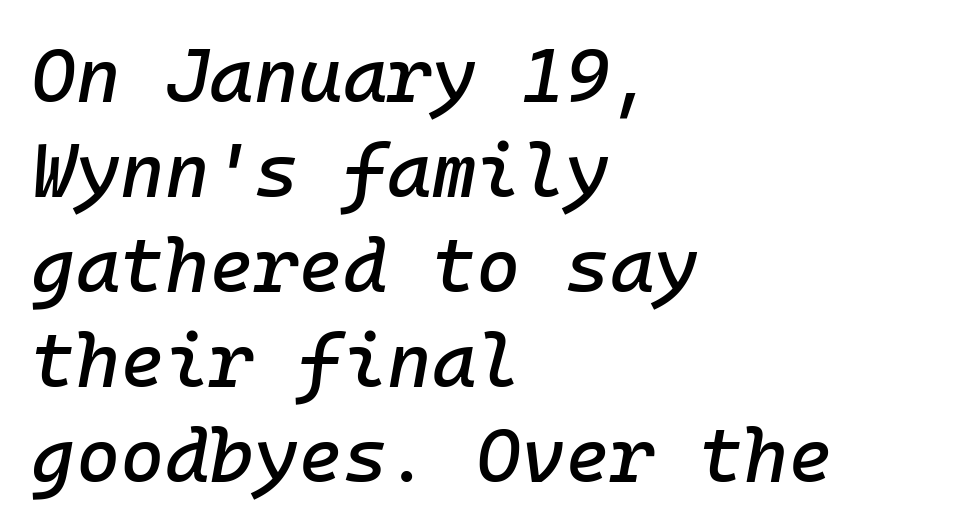
Layout note: lines flush left. The whole block is typeset with a tilt. The rendering uses a moderate line-height, typical for paragraphs. Letter spacing: default. Any mark beneath the type? The region is blank.
